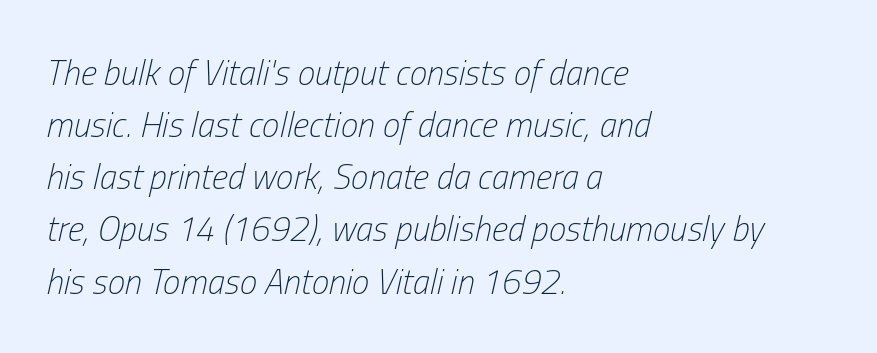
When letters slant like this, we call the style italic. Counters stay open thanks to moderate or lighter strokes. Alignment: flush left. Do the characters align in a grid? No, the font is proportional. Observe the ordinary spacing: letters are neighbours, not strangers.
